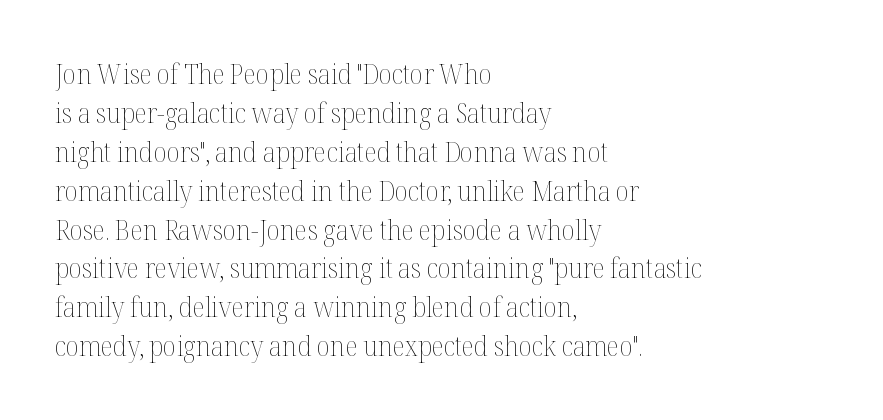
{"italic": "no", "bold": "no", "underline": "no", "align": "left", "line_spacing": "normal", "line_spacing_ratio": 1.44, "letter_spacing": "normal", "letter_spacing_em": 0.0, "glyph_px": 27}
